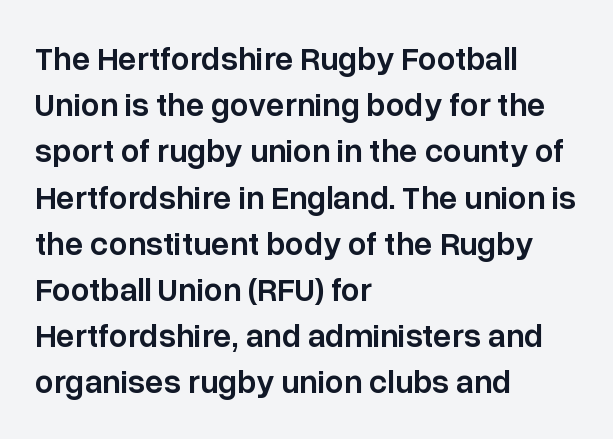
The image shows 33 px semibold sans-serif type, upright; set left-aligned, normal line spacing (1.4x), normal letter spacing, not underlined; low stroke contrast and a medium x-height.
